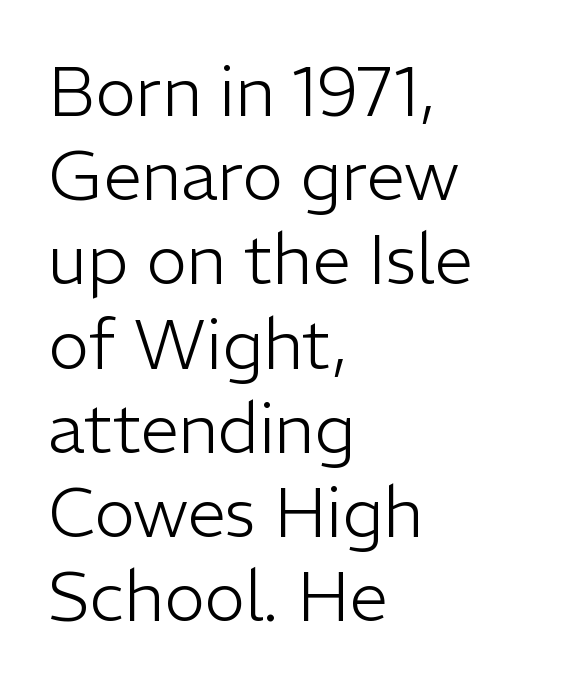
What kind of face is this? One without serifs — a sans. Think of a printed novel: that variable character pitch is what you see here. The line texture is even and compact thanks to regular tracking. Visually the block forms a straight wall on the left and a jagged coastline on the right. Designer's note — italics off, roman on.
